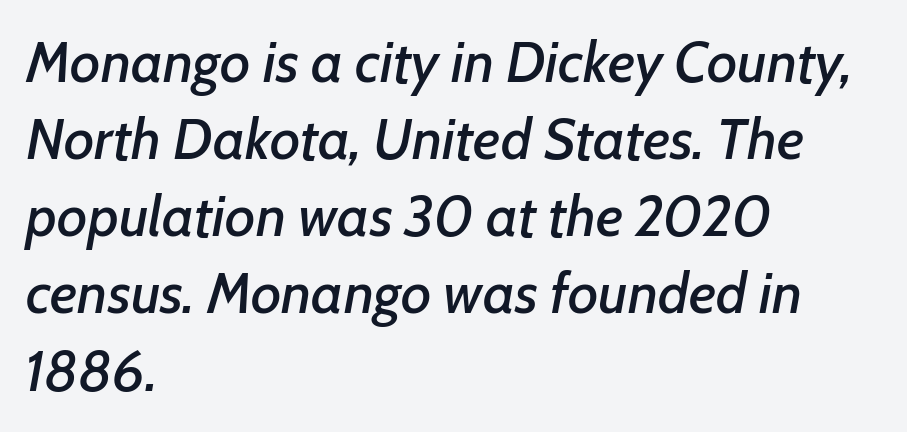
{"italic": "yes", "lean": "right", "slant_degrees": 7, "width": "normal", "stroke_contrast": "low", "x_height": "medium", "monospaced": "no", "underline": "no", "align": "left", "line_spacing": "normal", "line_spacing_ratio": 1.33, "letter_spacing": "normal", "letter_spacing_em": 0.0, "glyph_px": 58}
